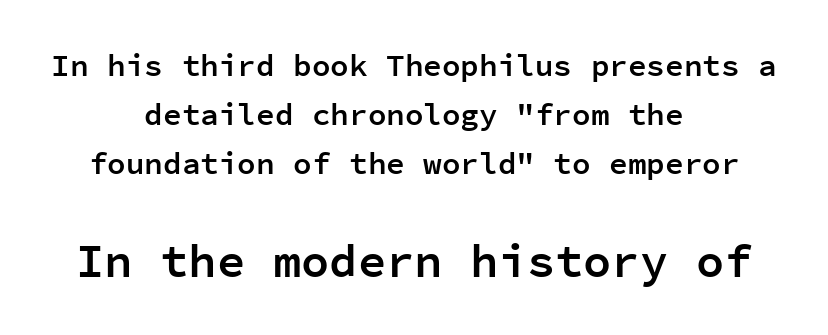
{"serif": "no", "italic": "no", "bold": "semi", "weight": "semibold", "width": "normal", "stroke_contrast": "low", "x_height": "medium", "monospaced": "yes", "underline": "no", "align": "center", "line_spacing": "normal", "line_spacing_ratio": 1.58, "letter_spacing": "normal", "letter_spacing_em": 0.0, "larger_block": "second", "size_ratio": 1.52, "glyph_px": 47}
